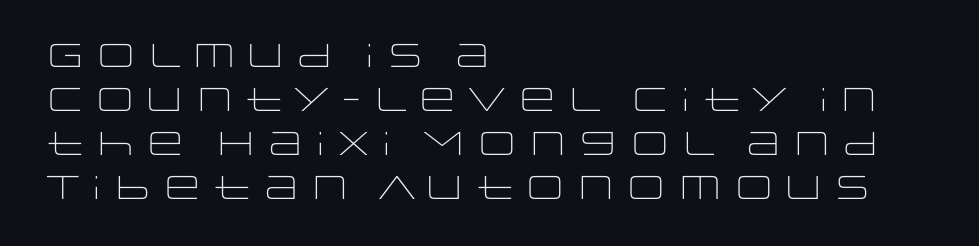
{"serif": "no", "italic": "no", "bold": "no", "weight": "light", "width": "wide", "stroke_contrast": "low", "x_height": "large", "monospaced": "no", "underline": "no", "align": "left", "line_spacing": "normal", "line_spacing_ratio": 1.33, "letter_spacing": "normal", "letter_spacing_em": 0.0, "glyph_px": 33}
